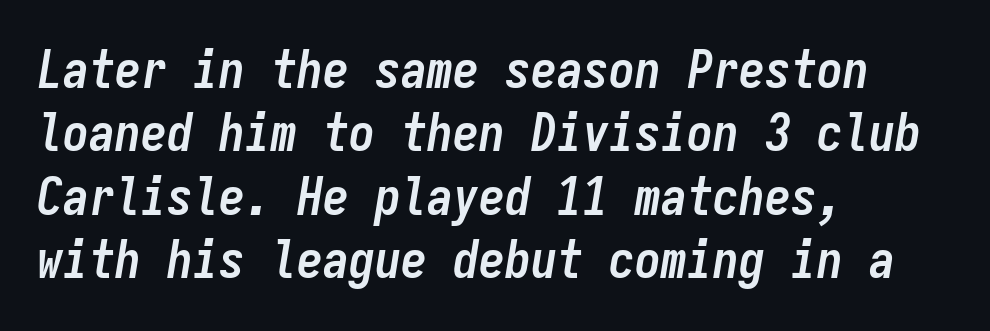
As a designer I'd log this as weight 700, bold. The area under the type is left untouched. These lines are set flush left with a ragged right edge. Designer's note — italics engaged. The face used here is monospaced, like something from a code editor.
